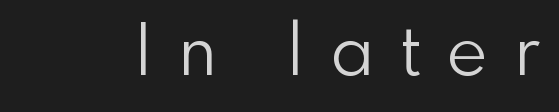
Q: Is the text bold? A: No.
Q: Is the text italic (slanted)? A: No, it is upright.
Q: Is the typeface a serif or a sans-serif typeface? A: Sans-serif.
Q: Is the text underlined? A: No.
Q: Is the spacing between letters normal or unusually wide? A: Unusually wide.
Q: Width (condensed, normal, or wide)? A: Normal.
Q: Stroke contrast? A: Low.
Q: x-height? A: Small.
Q: Monospaced? A: No.
